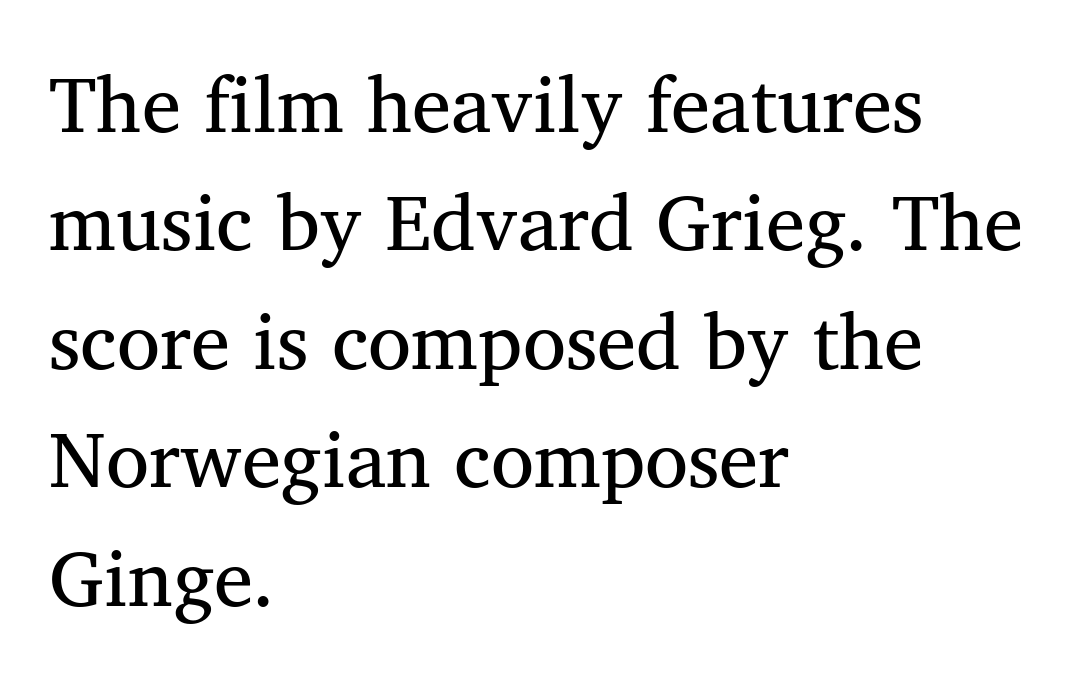
Q: Is the text bold? A: No.
Q: Is the text italic (slanted)? A: No, it is upright.
Q: Is the typeface a serif or a sans-serif typeface? A: Serif.
Q: Is the text underlined? A: No.
Q: How is the paragraph aligned? A: Left-aligned.
Q: Is the spacing between letters normal or unusually wide? A: Normal.
Q: Is the spacing between lines tight, normal or loose? A: Normal.
Q: Width (condensed, normal, or wide)? A: Normal.
Q: Stroke contrast? A: Medium.
Q: x-height? A: Medium.
Q: Monospaced? A: No.
